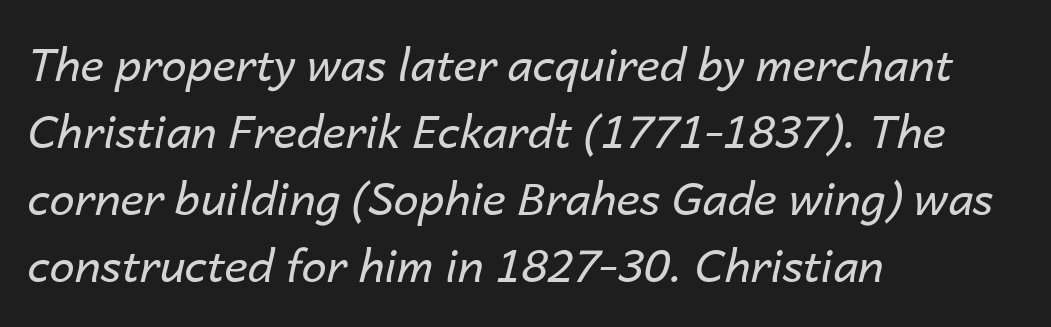
The image shows 45 px regular-weight type, italic (leaning right); set left-aligned, normal line spacing (1.49x), normal letter spacing, not underlined; low stroke contrast and a medium x-height.
